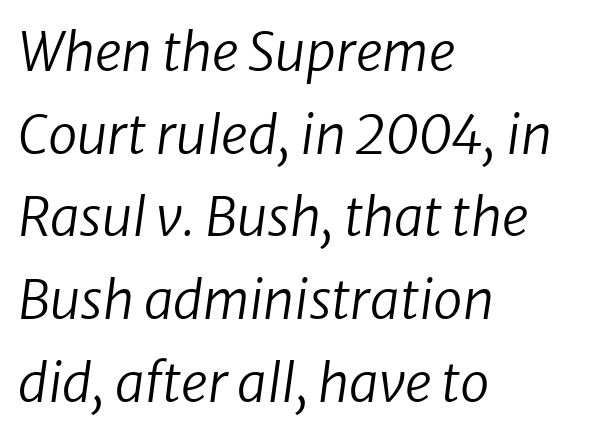
A typesetter would mark this as italic. Normally led — the rows are evenly, conventionally spaced. Is this a heavy cut? Hardly; it is regular or lighter. Proportional: the letters do not fall into vertical columns. The letters sit at their default tracking, neither squeezed nor spread.
